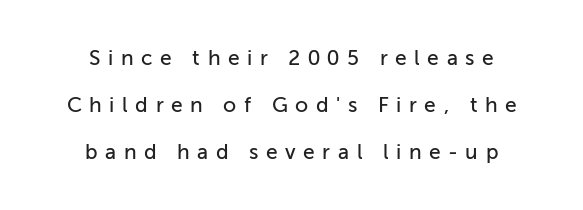
{"italic": "no", "underline": "no", "align": "center", "line_spacing": "loose", "line_spacing_ratio": 2.23, "letter_spacing": "wide", "letter_spacing_em": 0.36, "glyph_px": 21}
